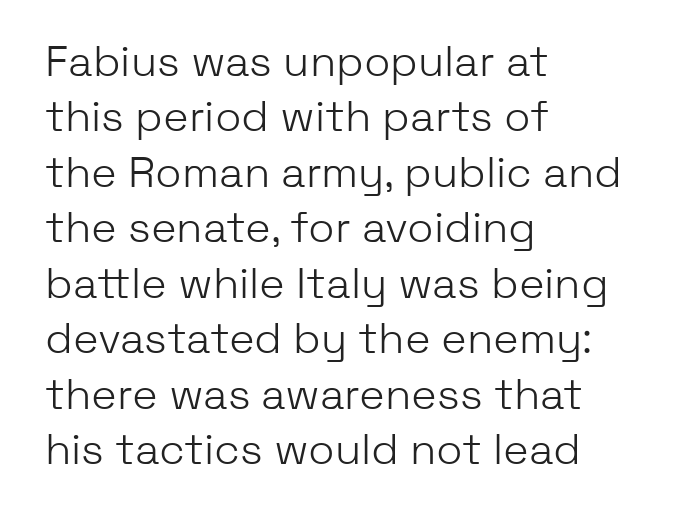
{"serif": "no", "italic": "no", "bold": "no", "weight": "light", "width": "normal", "stroke_contrast": "low", "x_height": "medium", "monospaced": "no", "underline": "no", "align": "left", "line_spacing": "normal", "line_spacing_ratio": 1.29, "letter_spacing": "normal", "letter_spacing_em": 0.0, "glyph_px": 43}
